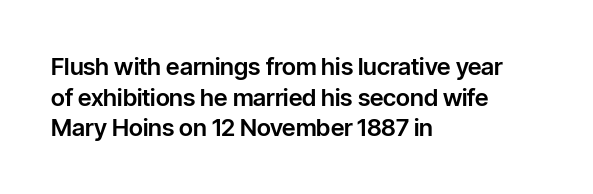
Q: Is the text italic (slanted)? A: No, it is upright.
Q: Is the text underlined? A: No.
Q: How is the paragraph aligned? A: Left-aligned.
Q: Is the spacing between letters normal or unusually wide? A: Normal.
Q: Is the spacing between lines tight, normal or loose? A: Normal.
